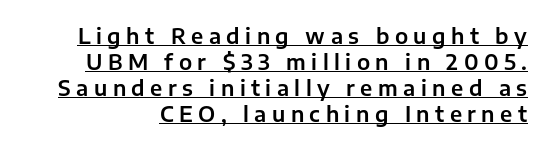
The image shows 21 px text type, upright; set line spacing 1.24x, unusually wide letter spacing (+0.26 em), underlined.
